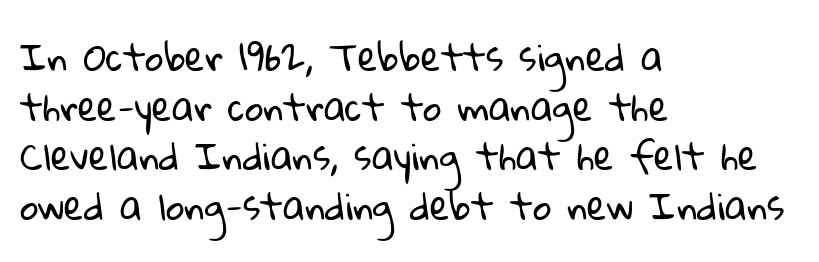
Is this a sans? Yes — the strokes have no serifs. Caption: standard tracking, unaltered. These lines are set flush left with a ragged right edge. On a weight scale, this lands at 450 or below. Does the leading feel generous? No, just average. Descenders hang freely into open space.
